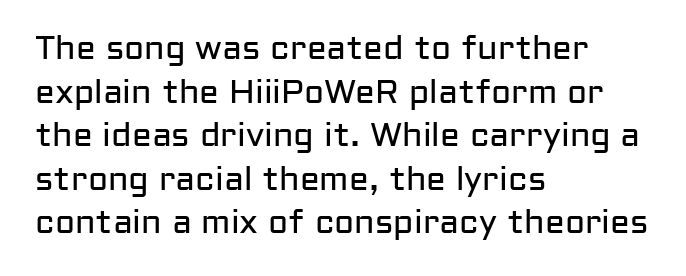
Q: Is the text bold? A: No.
Q: Is the text italic (slanted)? A: No, it is upright.
Q: Is the typeface a serif or a sans-serif typeface? A: Sans-serif.
Q: Is the text underlined? A: No.
Q: How is the paragraph aligned? A: Left-aligned.
Q: Is the spacing between letters normal or unusually wide? A: Normal.
Q: Is the spacing between lines tight, normal or loose? A: Normal.
Q: Width (condensed, normal, or wide)? A: Normal.
Q: Stroke contrast? A: Low.
Q: x-height? A: Medium.
Q: Monospaced? A: No.
